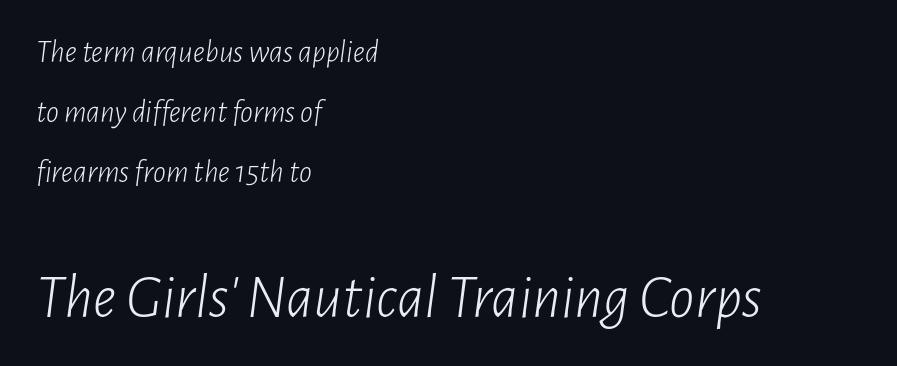
There is no visible air inserted between adjacent glyphs. No word sits above an underline. The face used here appears at its bigger size in the lower chunk. The letters advance in unequal steps, a hallmark of proportional type. This rendering uses left alignment, leaving the right contour irregular. No extra ink here — the face is not bold.
